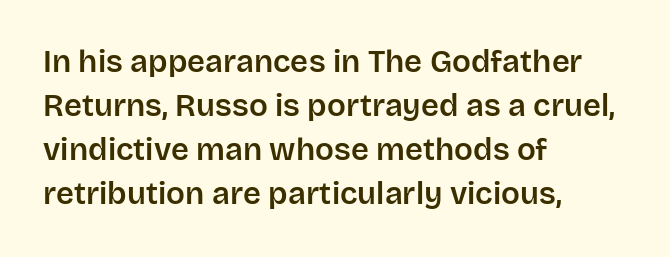
The image shows 31 px sans-serif type, upright; set left-aligned, normal line spacing (1.42x), normal letter spacing, not underlined; low stroke contrast and a large x-height.
